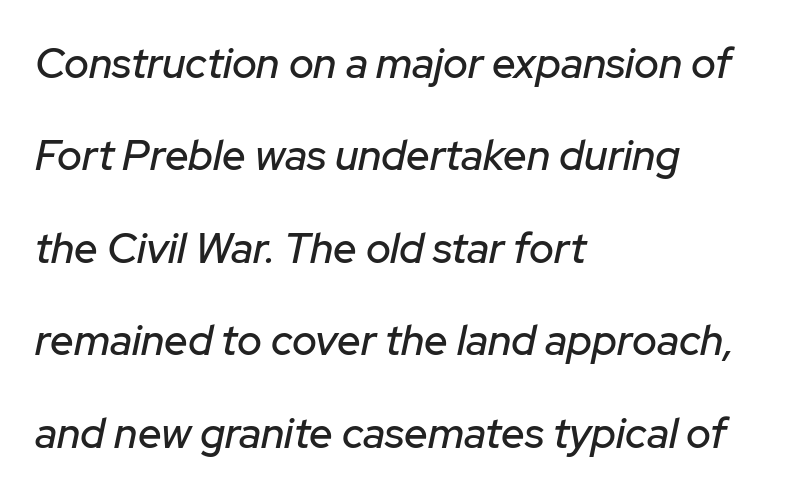
The image shows 42 px text type, italic (leaning right); set left-aligned, loose line spacing (2.2x), normal letter spacing, not underlined; low stroke contrast and a medium x-height.
